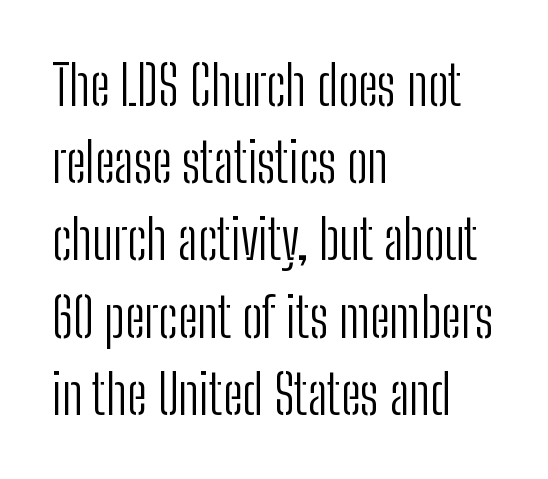
The face used here is proportionally spaced, like ordinary book or web type. Plain, unruled lines of type. This rendering employs a face without finishing strokes, i.e., a sans-serif. The strokes are not fattened; the text isn't bold.
